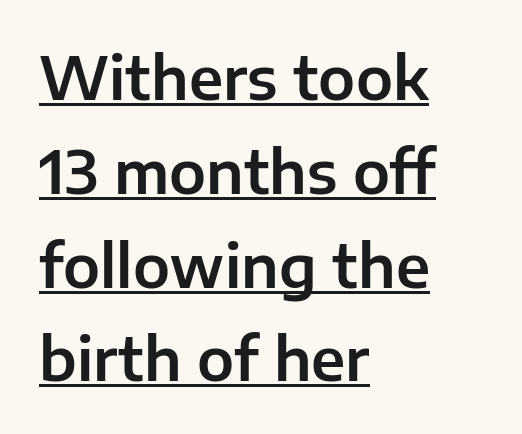
The image shows 59 px sans-serif type, upright; set left-aligned, normal line spacing (1.59x), normal letter spacing, underlined; low stroke contrast and a medium x-height.
